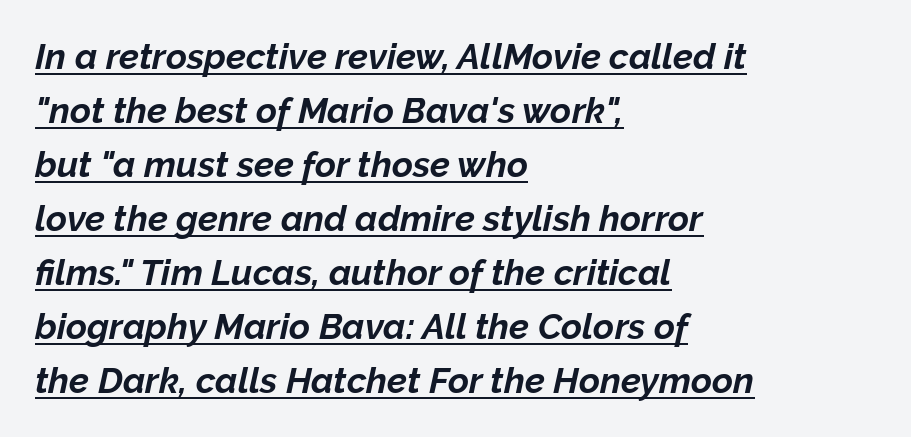
This is oblique type, the kind used for emphasis or titles. The sample's only ornament is a line tracing under the words. Horizontal alignment here is leftward, the default for most running prose. Honestly, the letter spacing is just normal — you wouldn't notice it. Think of a printed novel: that variable character pitch is what you see here.
